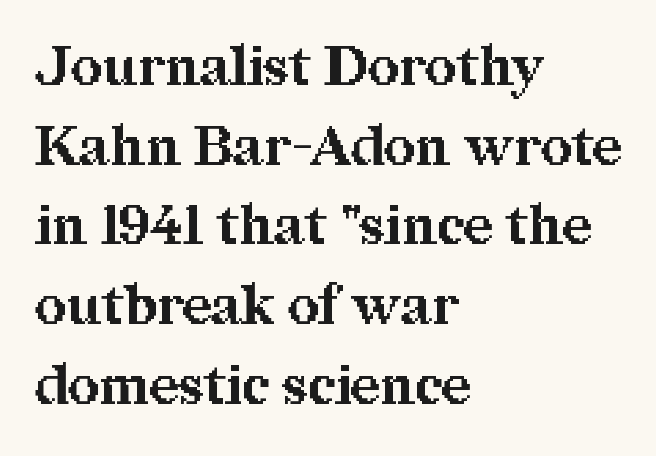
Just letters on the line, the space beneath them empty. Thick stems and heavy bowls — unmistakably bold. I'd call this a serif setting — the letters wear small feet. Default kerning and tracking; the words read as compact shapes.
